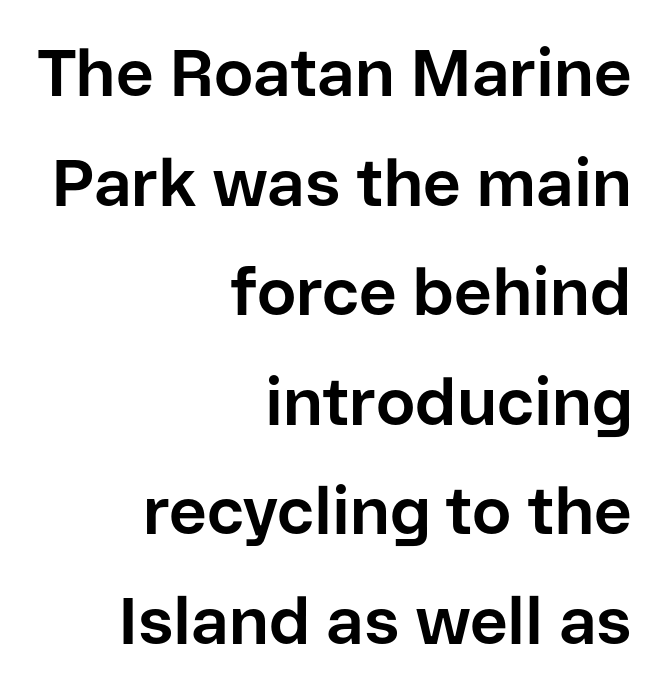
Notice how descenders clear the ascenders below comfortably — that's standard leading. The setting favours the right margin, as signatures and pull-quotes sometimes do. Nothing sits at the stroke ends, so this counts as sans-serif. The zone under the glyphs is completely vacant.
